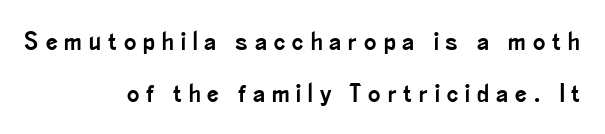
The rag falls on the left side of this text block. The leading is generous, giving the passage an open texture. Words float on clear page, feet unadorned. This is roman type, the default non-slanted kind. The tracking reads as deliberately expanded to a designer's eye.
